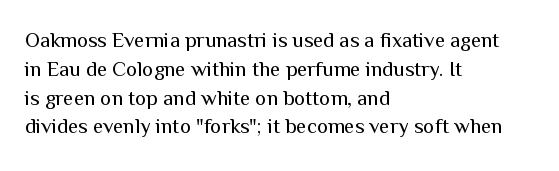
Each new line begins a customary step beneath the previous one. Stems here are at most as thick as an everyday book face. Words appear dense and cohesive because spacing is normal. Descenders hang freely into open space. The axis of the letterforms is exactly vertical.
